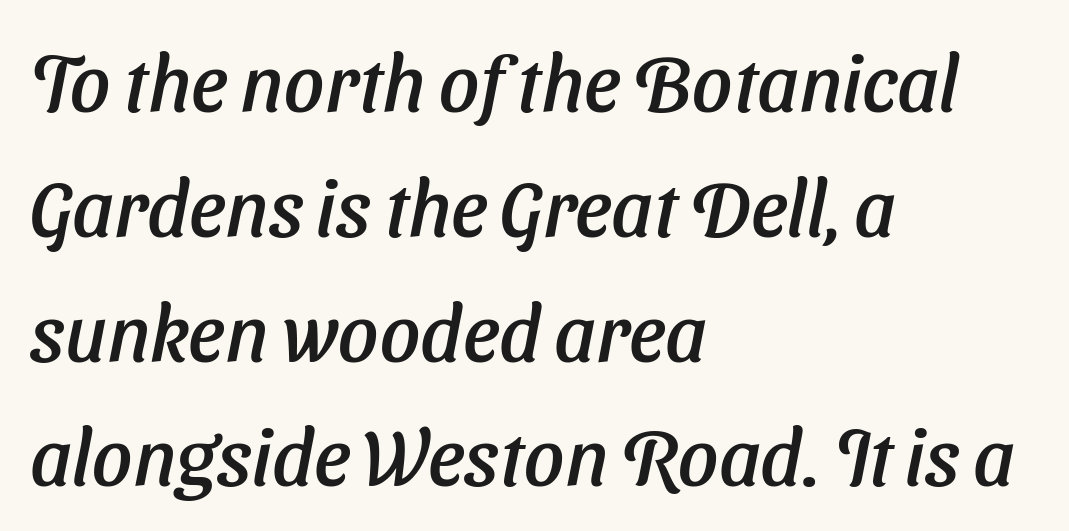
{"italic": "yes", "lean": "right", "slant_degrees": 11, "width": "normal", "stroke_contrast": "low", "x_height": "medium", "monospaced": "no", "underline": "no", "align": "left", "line_spacing": "normal", "line_spacing_ratio": 1.58, "letter_spacing": "normal", "letter_spacing_em": 0.0, "glyph_px": 79}
